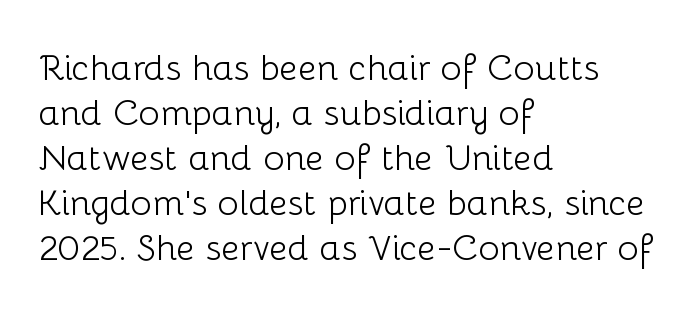
Is the letter spacing exaggerated? No — it looks like the ordinary default. All the whitespace from short lines collects on the right. Upright lettering throughout. The zone under the glyphs is completely vacant.
